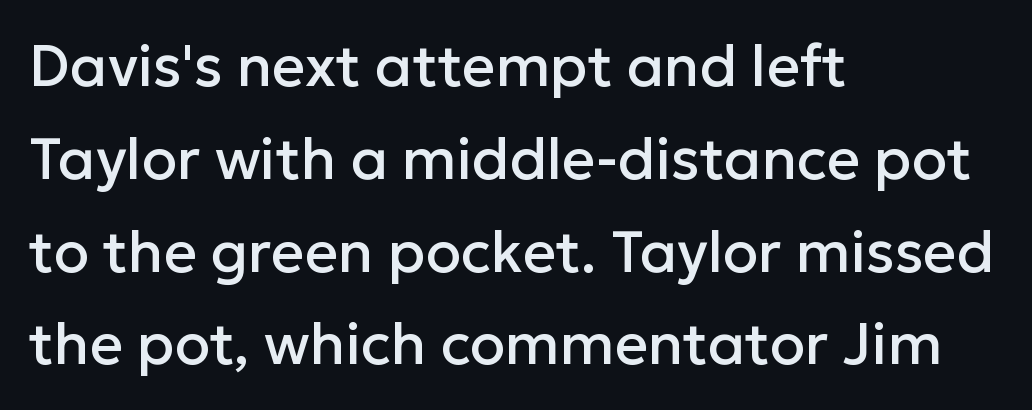
Q: Is the text italic (slanted)? A: No, it is upright.
Q: Is the typeface a serif or a sans-serif typeface? A: Sans-serif.
Q: Is the text underlined? A: No.
Q: How is the paragraph aligned? A: Left-aligned.
Q: Is the spacing between letters normal or unusually wide? A: Normal.
Q: Is the spacing between lines tight, normal or loose? A: Normal.
Q: Width (condensed, normal, or wide)? A: Normal.
Q: Stroke contrast? A: Low.
Q: x-height? A: Medium.
Q: Monospaced? A: No.
